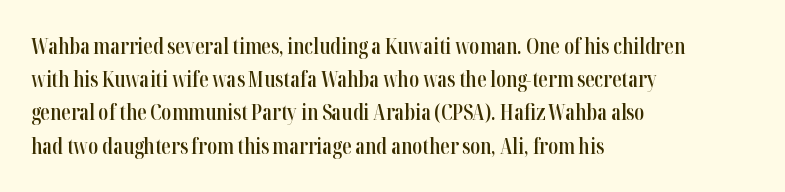
The image shows 21 px text type, upright; set left-aligned, normal line spacing (1.58x), normal letter spacing, not underlined.
